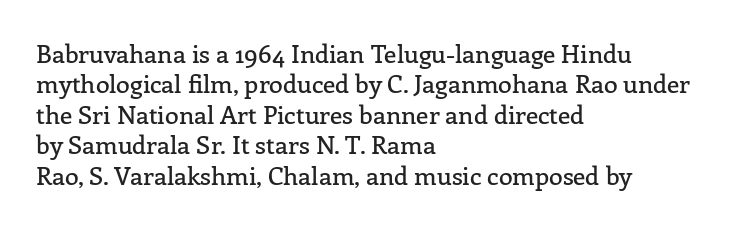
Q: Is the text italic (slanted)? A: No, it is upright.
Q: Is the text underlined? A: No.
Q: How is the paragraph aligned? A: Left-aligned.
Q: Is the spacing between letters normal or unusually wide? A: Normal.
